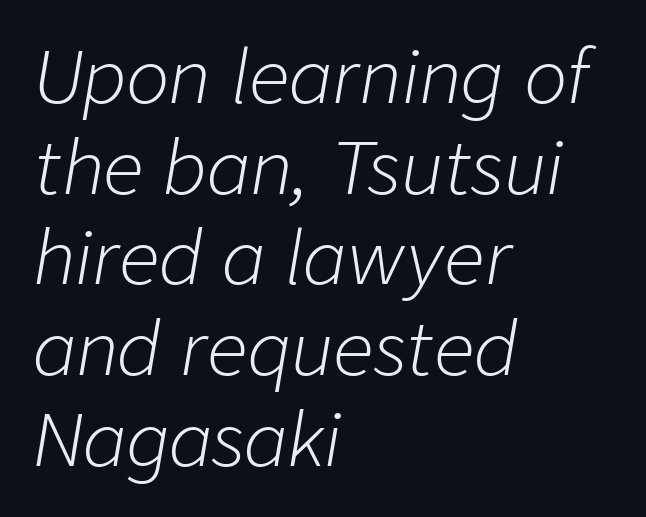
Rows of type keep a routine distance in the vertical direction. Short note: letters normally spaced. The face used here is proportionally spaced, like ordinary book or web type. Stems and bowls with no extra thickness — not bold.
